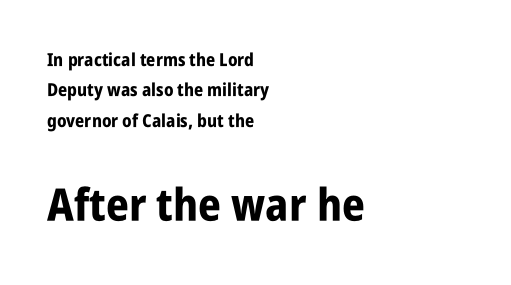
The letterforms sit shoulder to shoulder at normal distance. Underlining? Definitely not there. As a designer I'd log this as weight 700, bold. A typesetter would call this proportional, since set widths differ per character. Italic? Not at all — the glyphs are vertical.
